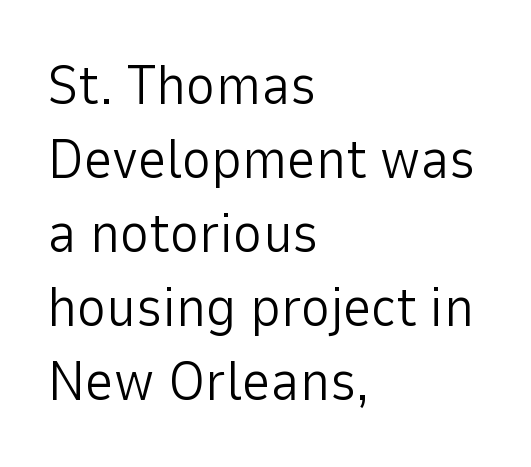
Q: Is the text bold? A: No.
Q: Is the text italic (slanted)? A: No, it is upright.
Q: Is the typeface a serif or a sans-serif typeface? A: Sans-serif.
Q: Is the text underlined? A: No.
Q: How is the paragraph aligned? A: Left-aligned.
Q: Is the spacing between letters normal or unusually wide? A: Normal.
Q: Is the spacing between lines tight, normal or loose? A: Normal.
Q: Width (condensed, normal, or wide)? A: Normal.
Q: Stroke contrast? A: Low.
Q: x-height? A: Medium.
Q: Monospaced? A: No.
